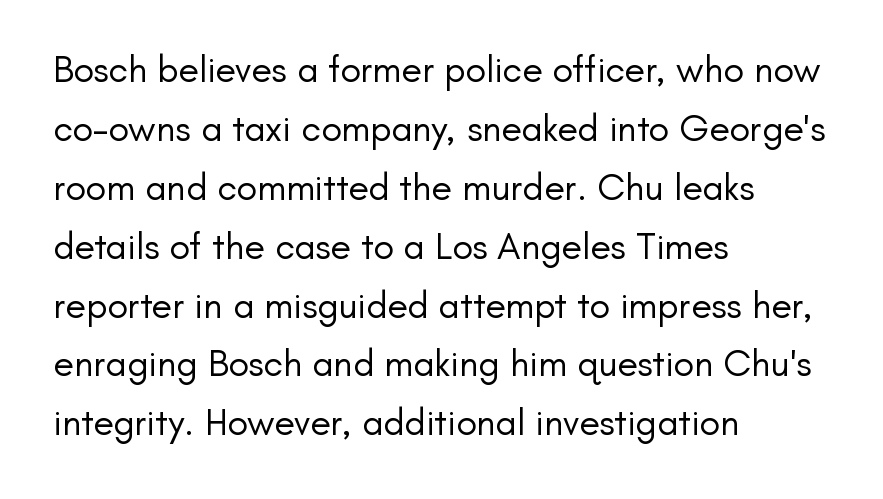
Q: Is the text bold? A: No.
Q: Is the text italic (slanted)? A: No, it is upright.
Q: Is the typeface a serif or a sans-serif typeface? A: Sans-serif.
Q: Is the text underlined? A: No.
Q: How is the paragraph aligned? A: Left-aligned.
Q: Is the spacing between letters normal or unusually wide? A: Normal.
Q: Is the spacing between lines tight, normal or loose? A: Normal.
Q: Width (condensed, normal, or wide)? A: Normal.
Q: Stroke contrast? A: Low.
Q: x-height? A: Small.
Q: Monospaced? A: No.
